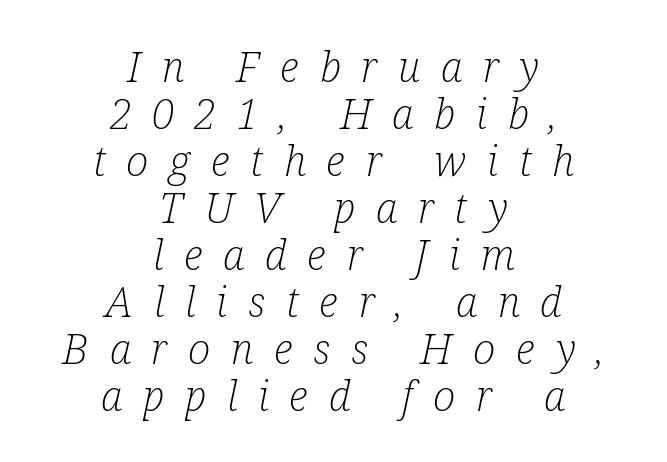
Q: Is the text bold? A: No.
Q: Is the text italic (slanted)? A: Yes, it leans right by about 12 degrees.
Q: Is the typeface a serif or a sans-serif typeface? A: Serif.
Q: Is the text underlined? A: No.
Q: How is the paragraph aligned? A: Centered.
Q: Is the spacing between letters normal or unusually wide? A: Unusually wide.
Q: Is the spacing between lines tight, normal or loose? A: Tight.
Q: Width (condensed, normal, or wide)? A: Condensed.
Q: Stroke contrast? A: Low.
Q: x-height? A: Medium.
Q: Monospaced? A: No.
